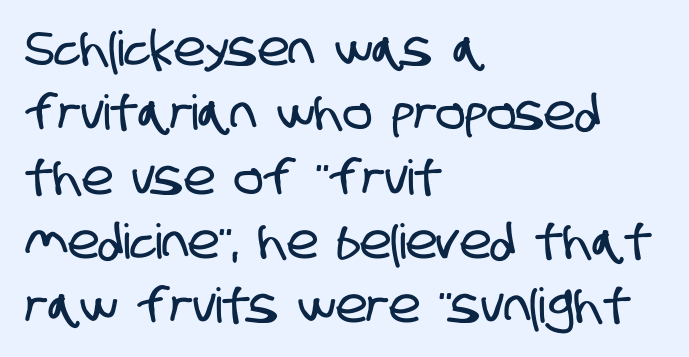
The designer left line spacing at the default. The horizontal fit of the characters is conventional and even. The typesetter chose a ragged-right arrangement here. No word sits above an underline.
